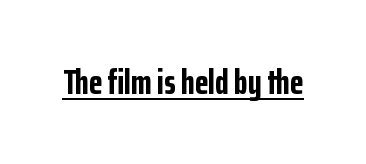
The passage shown is typed in a proportional face where columns would drift. These lines were composed using upright roman letters. Default kerning and tracking; the words read as compact shapes. Is there an underline? Yes — a line sits under the letters.
